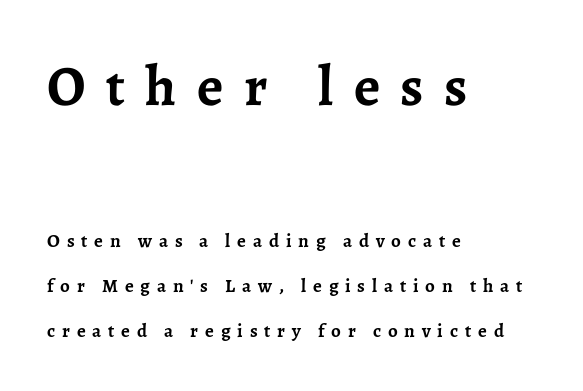
{"serif": "yes", "italic": "no", "bold": "yes", "weight": "semibold", "width": "normal", "stroke_contrast": "low", "x_height": "medium", "monospaced": "no", "underline": "no", "align": "left", "line_spacing": "loose", "line_spacing_ratio": 2.36, "letter_spacing": "wide", "letter_spacing_em": 0.36, "larger_block": "first", "size_ratio": 3.0, "glyph_px": 57}
